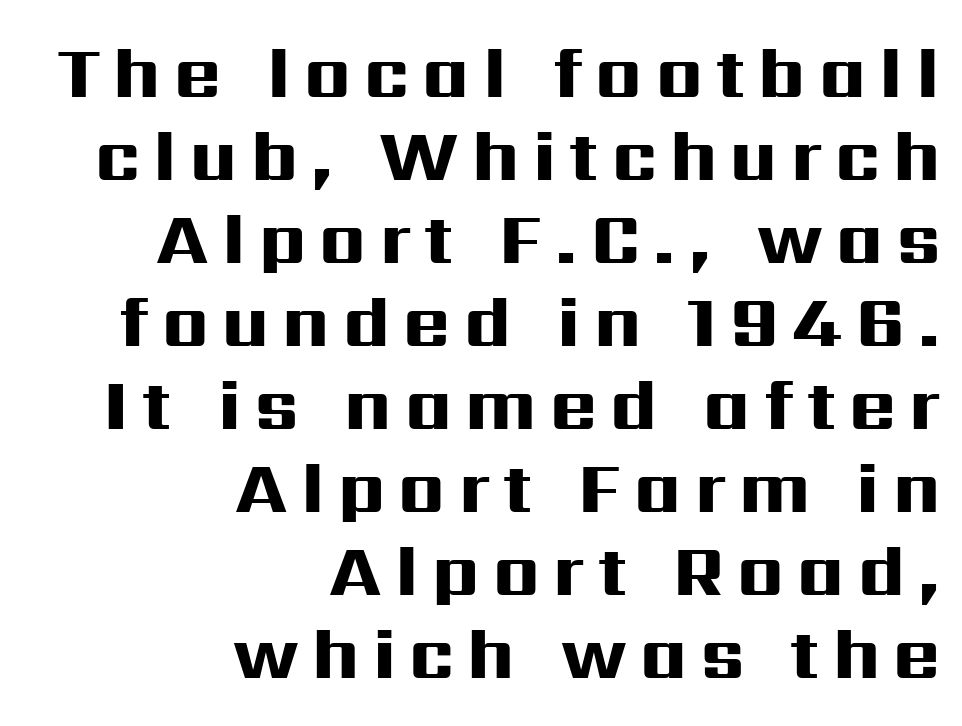
{"serif": "no", "italic": "no", "bold": "yes", "weight": "heavy", "width": "wide", "stroke_contrast": "high", "x_height": "medium", "monospaced": "no", "underline": "no", "align": "right", "line_spacing_ratio": 1.17, "glyph_px": 71}
